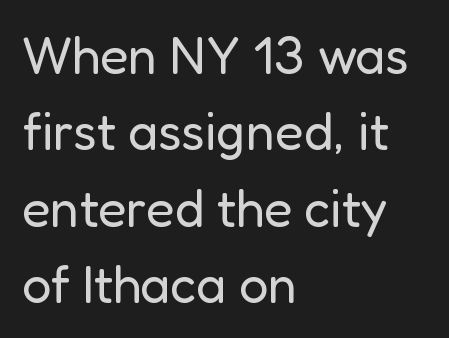
Q: Is the text bold? A: No.
Q: Is the text italic (slanted)? A: No, it is upright.
Q: Is the typeface a serif or a sans-serif typeface? A: Sans-serif.
Q: Is the text underlined? A: No.
Q: How is the paragraph aligned? A: Left-aligned.
Q: Is the spacing between letters normal or unusually wide? A: Normal.
Q: Is the spacing between lines tight, normal or loose? A: Normal.
Q: Width (condensed, normal, or wide)? A: Normal.
Q: Stroke contrast? A: Low.
Q: x-height? A: Medium.
Q: Monospaced? A: No.
